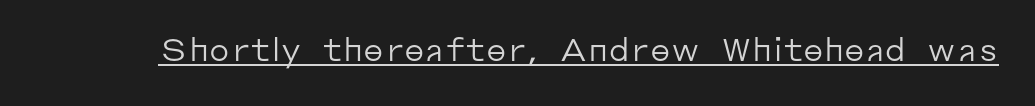
Has an underline been added? It has. I'd call this a sans setting — the letters go barefoot. No italicization has been applied; the sample stays upright. The typesetting does not lean heavy: it is not bold. You could call the tracking neutral — neither tight nor loose.
